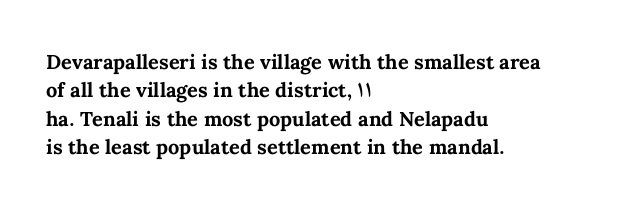
{"italic": "no", "bold": "yes", "underline": "no", "align": "left", "line_spacing": "normal", "line_spacing_ratio": 1.42, "letter_spacing": "normal", "letter_spacing_em": 0.0, "glyph_px": 20}
